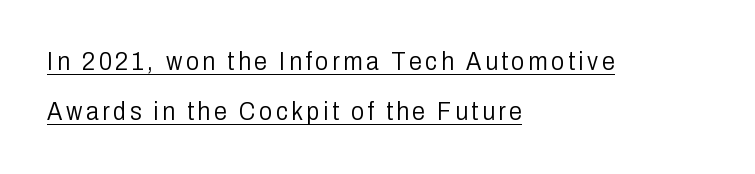
How would I describe the line gaps? Wide and relaxed. Which margin do the lines hug? The left one — the right edge is uneven. Students, observe the line beneath the letters — that is underlining. Heft: none added — not bold.
